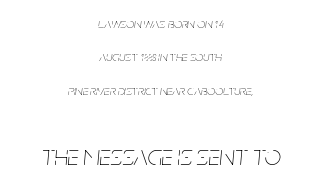
{"italic": "yes", "lean": "right", "slant_degrees": 5, "bold": "no", "weight": "thin", "width": "condensed", "stroke_contrast": "low", "x_height": "large", "monospaced": "no", "underline": "no", "align": "center", "line_spacing": "loose", "line_spacing_ratio": 2.39, "letter_spacing": "normal", "letter_spacing_em": 0.0, "larger_block": "second", "size_ratio": 2.07, "glyph_px": 29}
